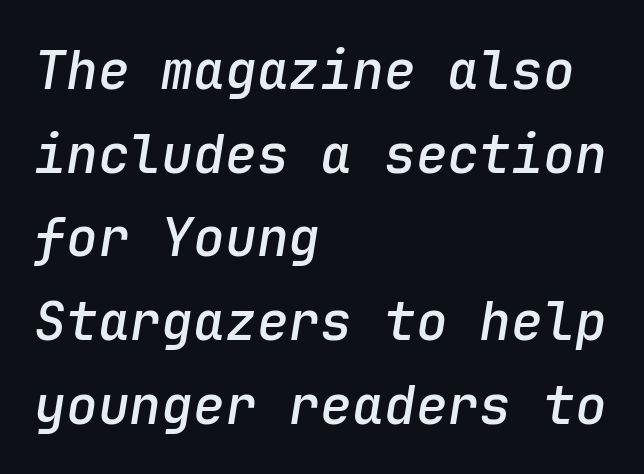
In CSS terms this would be text-align: left. The characters look somewhat weighty, a semibold short of true bold. Quick note: italic. The line-height multiplier appears to be the usual default. Do the characters align in a grid? Yes, the font is monospaced.
